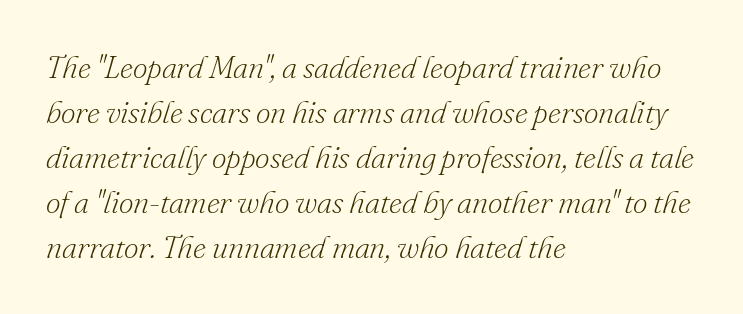
{"serif": "yes", "italic": "yes", "lean": "right", "slant_degrees": 16, "bold": "no", "weight": "light", "width": "normal", "stroke_contrast": "low", "x_height": "small", "monospaced": "no", "underline": "no", "align": "left", "line_spacing": "normal", "line_spacing_ratio": 1.41, "letter_spacing": "normal", "letter_spacing_em": 0.0, "glyph_px": 32}
